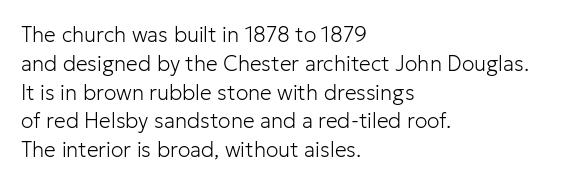
Each new line begins a customary step beneath the previous one. Stems here are at most as thick as an everyday book face. Words appear dense and cohesive because spacing is normal. Descenders hang freely into open space. The axis of the letterforms is exactly vertical.
